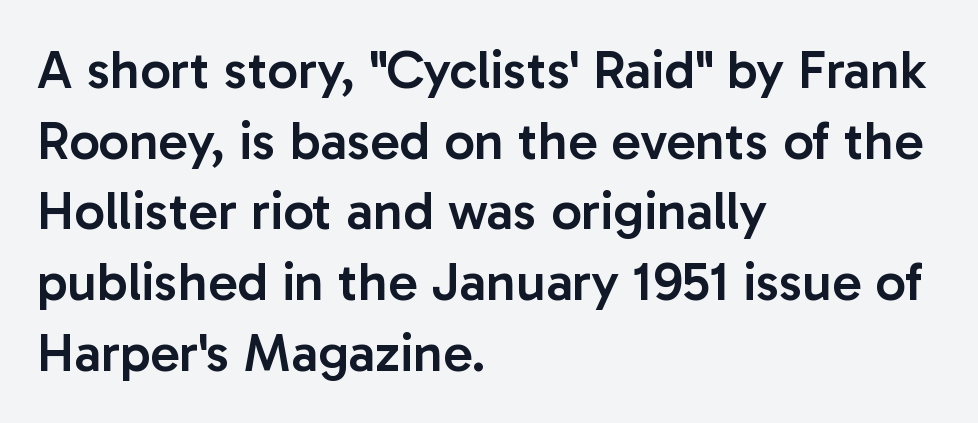
Unmarked baselines from the first word to the last. The horizontal fit of the characters is conventional and even. You could not count columns in this text — the font is proportionally spaced. No italicization has been applied; the sample stays upright. The ragged edge is on the right, which tells us the setting is flush left.
